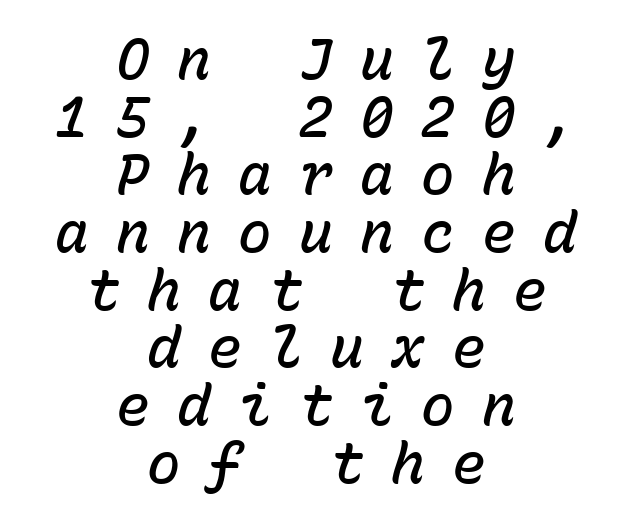
Q: Is the text bold? A: Semi-bold.
Q: Is the text italic (slanted)? A: Yes, it leans right by about 15 degrees.
Q: Is the text underlined? A: No.
Q: How is the paragraph aligned? A: Centered.
Q: Is the spacing between letters normal or unusually wide? A: Unusually wide.
Q: Is the spacing between lines tight, normal or loose? A: Tight.
Q: Width (condensed, normal, or wide)? A: Normal.
Q: Stroke contrast? A: Low.
Q: x-height? A: Medium.
Q: Monospaced? A: Yes.
